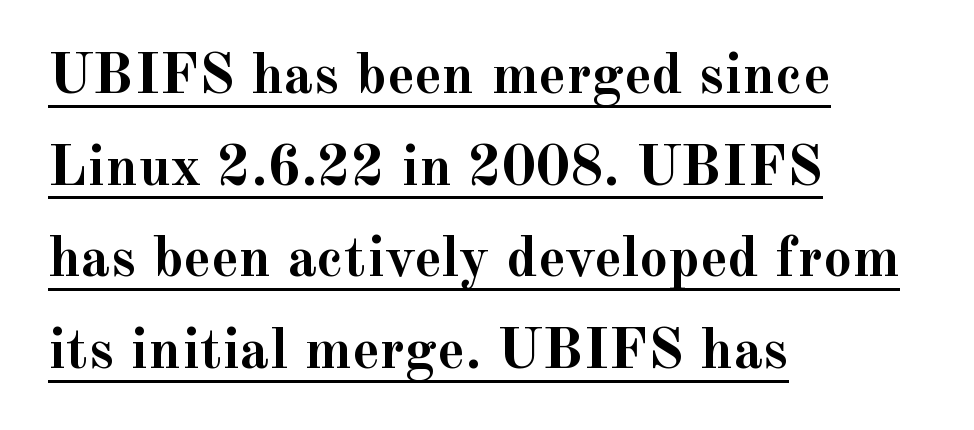
{"serif": "yes", "italic": "no", "bold": "yes", "weight": "semibold", "width": "normal", "x_height": "small", "monospaced": "no", "underline": "yes", "align": "left", "line_spacing": "normal", "line_spacing_ratio": 1.58, "letter_spacing": "normal", "letter_spacing_em": 0.0, "glyph_px": 58}
